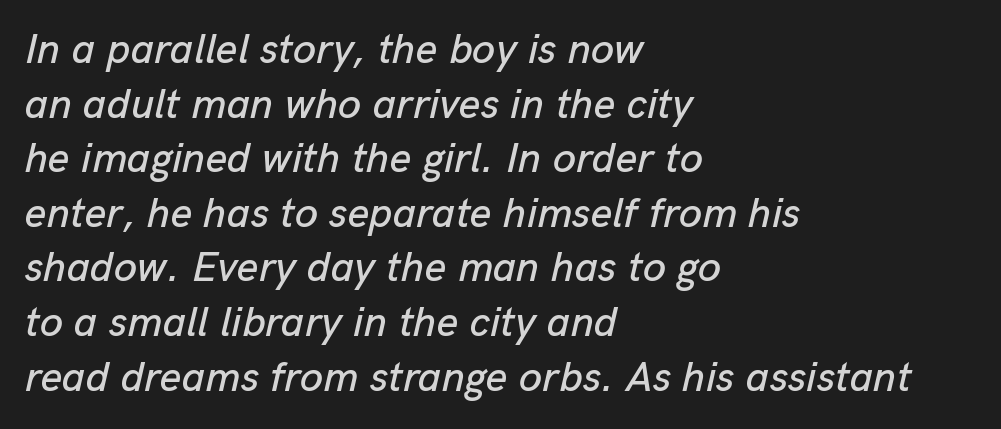
Default kerning and tracking; the words read as compact shapes. No word sits above an underline. A typesetter would mark this as italic. Typeset ragged right — the left edge is the straight one. This sample has the flowing, uneven cadence of proportional lettering.
